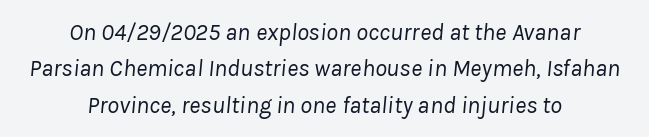
Q: Is the text bold? A: No.
Q: Is the text italic (slanted)? A: Yes, it leans right by about 8 degrees.
Q: Is the text underlined? A: No.
Q: How is the paragraph aligned? A: Centered.
Q: Is the spacing between letters normal or unusually wide? A: Normal.
Q: Is the spacing between lines tight, normal or loose? A: Normal.
